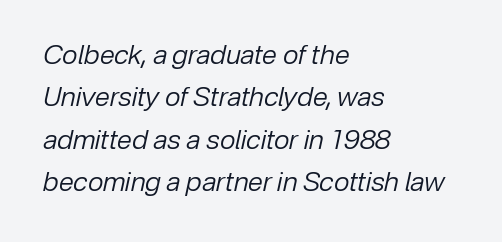
{"italic": "yes", "lean": "right", "slant_degrees": 12, "bold": "no", "underline": "no", "align": "left", "line_spacing": "normal", "line_spacing_ratio": 1.57, "letter_spacing": "normal", "letter_spacing_em": 0.0, "glyph_px": 27}
